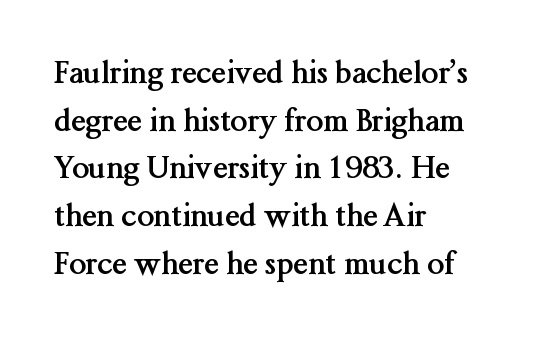
The image shows 30 px semibold serif type, upright; set left-aligned, normal line spacing (1.59x), normal letter spacing, not underlined; medium stroke contrast and a medium x-height.
